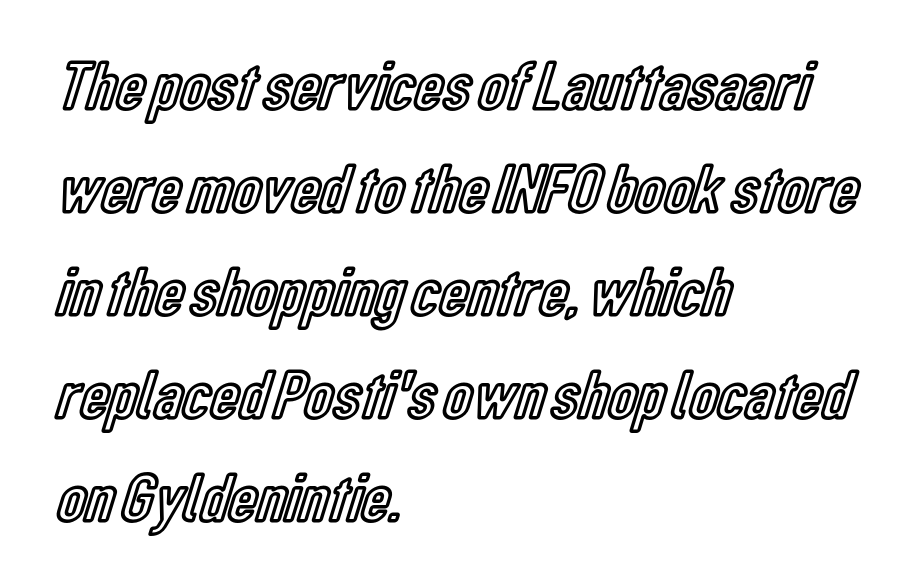
The image shows 70 px condensed type; set left-aligned, normal line spacing (1.47x), normal letter spacing, not underlined; a medium x-height.
